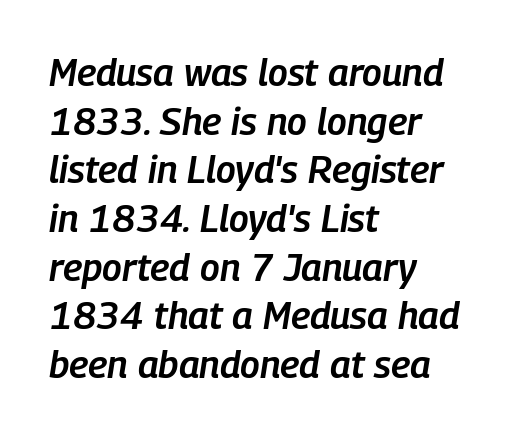
Q: Is the text bold? A: Semi-bold.
Q: Is the text italic (slanted)? A: Yes, it leans right by about 9 degrees.
Q: Is the text underlined? A: No.
Q: How is the paragraph aligned? A: Left-aligned.
Q: Is the spacing between letters normal or unusually wide? A: Normal.
Q: Is the spacing between lines tight, normal or loose? A: Normal.
Q: Width (condensed, normal, or wide)? A: Condensed.
Q: Stroke contrast? A: Low.
Q: x-height? A: Medium.
Q: Monospaced? A: No.
